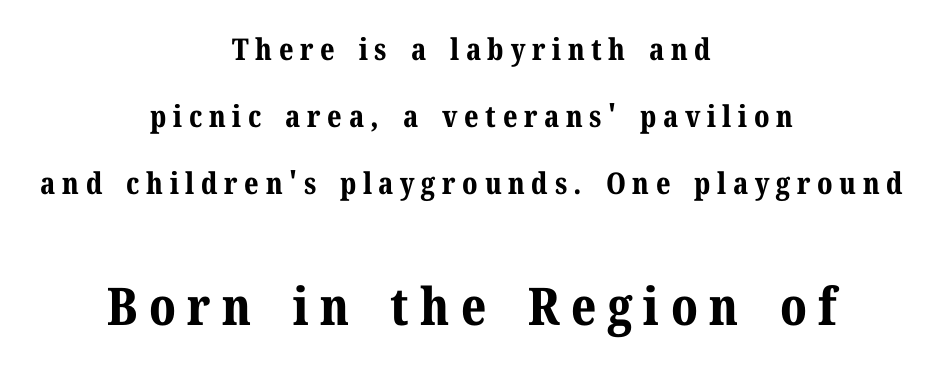
The image shows 52 px bold serif type, upright; set centered, loose line spacing (2.24x), unusually wide letter spacing (+0.22 em), not underlined; the second (bottom) block is 1.73x larger; medium stroke contrast and a medium x-height.
